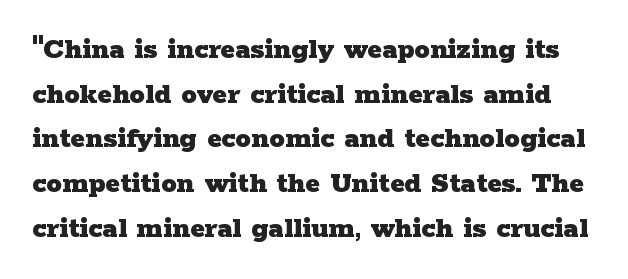
The image shows 31 px heavy, wide serif type, upright; set normal line spacing (1.44x), normal letter spacing, not underlined; low stroke contrast and a medium x-height.
